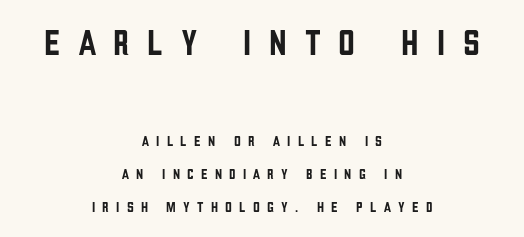
The image shows 37 px condensed sans-serif type, upright; set centered, loose line spacing (2.18x), unusually wide letter spacing (+0.48 em), not underlined; the first (top) block is 2.47x larger; low stroke contrast and a large x-height.
